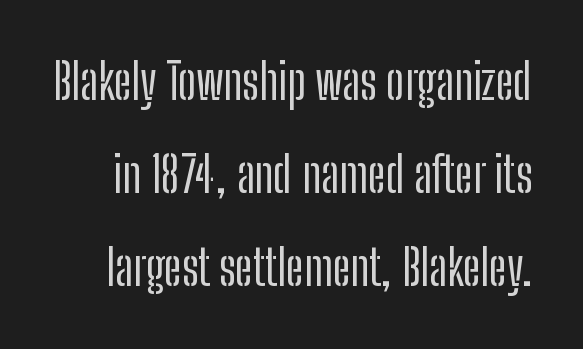
Q: Is the text italic (slanted)? A: No, it is upright.
Q: Is the typeface a serif or a sans-serif typeface? A: Sans-serif.
Q: Is the text underlined? A: No.
Q: Is the spacing between letters normal or unusually wide? A: Normal.
Q: Is the spacing between lines tight, normal or loose? A: Loose.
Q: Width (condensed, normal, or wide)? A: Condensed.
Q: Stroke contrast? A: Low.
Q: x-height? A: Medium.
Q: Monospaced? A: No.
